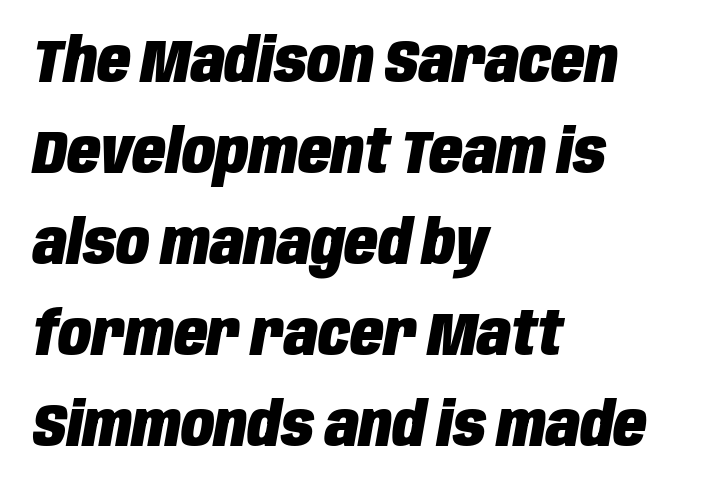
{"italic": "yes", "lean": "right", "slant_degrees": 10, "bold": "yes", "weight": "heavy", "width": "condensed", "stroke_contrast": "low", "x_height": "large", "monospaced": "no", "underline": "no", "align": "left", "line_spacing": "normal", "line_spacing_ratio": 1.49, "letter_spacing": "normal", "letter_spacing_em": 0.0, "glyph_px": 61}
